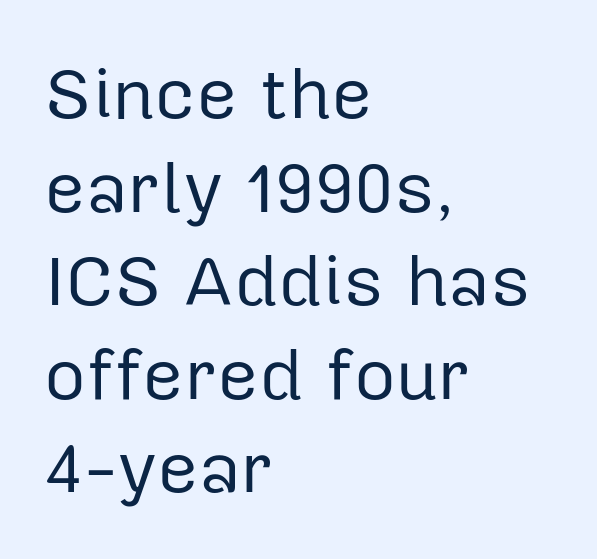
Q: Is the text bold? A: No.
Q: Is the text italic (slanted)? A: No, it is upright.
Q: Is the typeface a serif or a sans-serif typeface? A: Sans-serif.
Q: Is the text underlined? A: No.
Q: How is the paragraph aligned? A: Left-aligned.
Q: Is the spacing between letters normal or unusually wide? A: Normal.
Q: Is the spacing between lines tight, normal or loose? A: Normal.
Q: Width (condensed, normal, or wide)? A: Normal.
Q: Stroke contrast? A: Low.
Q: x-height? A: Medium.
Q: Monospaced? A: No.
